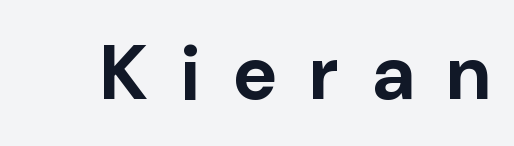
Q: Is the text bold? A: Yes.
Q: Is the text italic (slanted)? A: No, it is upright.
Q: Is the typeface a serif or a sans-serif typeface? A: Sans-serif.
Q: Is the text underlined? A: No.
Q: Is the spacing between letters normal or unusually wide? A: Unusually wide.
Q: Width (condensed, normal, or wide)? A: Normal.
Q: Stroke contrast? A: Low.
Q: x-height? A: Medium.
Q: Monospaced? A: No.
